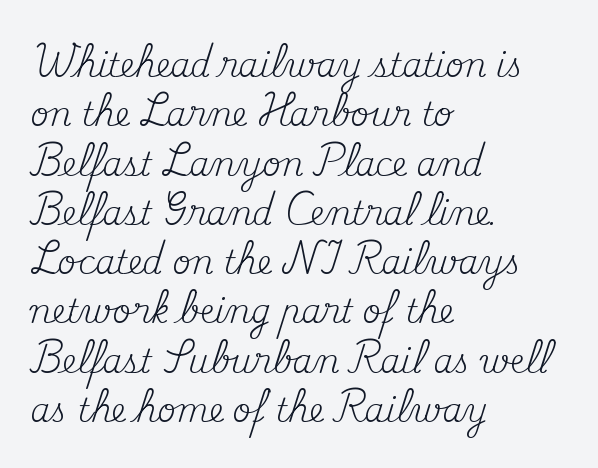
{"serif": "yes", "bold": "no", "weight": "regular", "width": "normal", "stroke_contrast": "medium", "x_height": "small", "monospaced": "no", "underline": "no", "align": "left", "line_spacing": "normal", "line_spacing_ratio": 1.54, "letter_spacing": "normal", "letter_spacing_em": 0.0, "glyph_px": 32}
